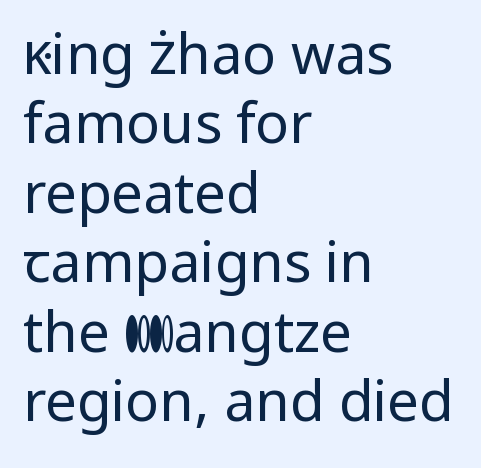
If you drew a line through each stem, it would be perfectly vertical. The passage shown is not underscored anywhere. Typographically, this falls in the sans-serif category. Here the glyphs are tracked normally, forming tight word shapes. You could not count columns in this text — the font is proportionally spaced. Weight: regular or lighter.
